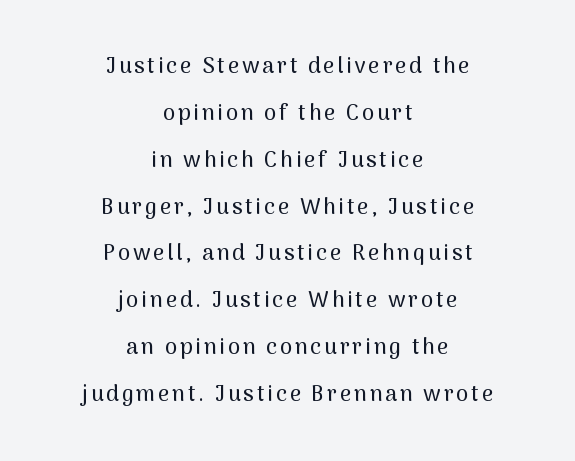
The image shows 22 px text type, upright; set centered, loose line spacing (2.13x), not underlined.
